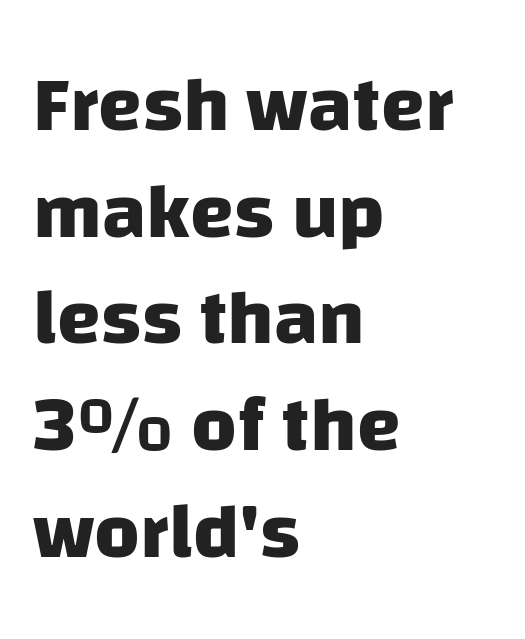
The image shows 79 px heavy sans-serif type; set left-aligned, normal line spacing (1.35x), normal letter spacing, not underlined; low stroke contrast and a large x-height.
